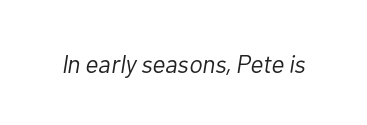
{"italic": "yes", "lean": "right", "slant_degrees": 10, "bold": "no", "underline": "no", "letter_spacing": "normal", "letter_spacing_em": 0.0, "glyph_px": 25}
